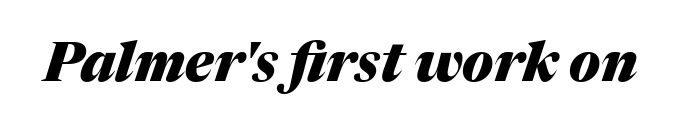
How are the letters spaced? Ordinarily, with no added tracking. The passage shown is typed in a proportional face where columns would drift. A dark, heavy texture on the line: the type is bold. Italic? Definitely — the glyphs are oblique. The zone under the glyphs is completely vacant.
